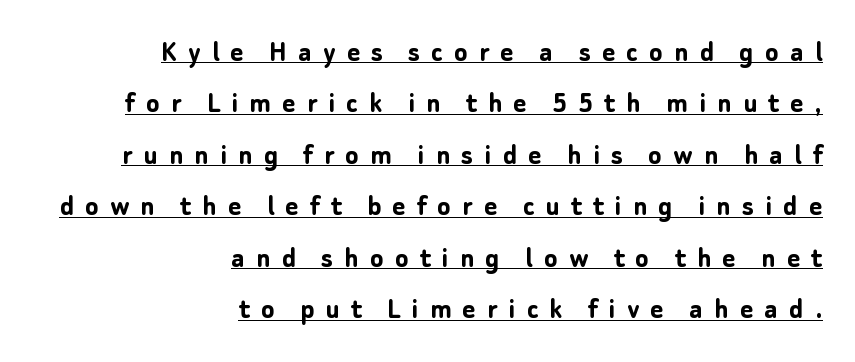
The image shows 31 px semibold sans-serif type, upright; set right-aligned, normal line spacing (1.66x), unusually wide letter spacing (+0.36 em), underlined; low stroke contrast and a medium x-height.
